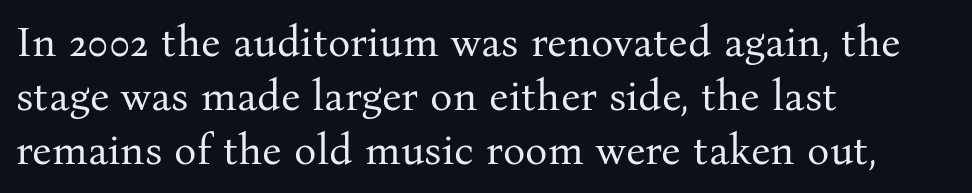
{"serif": "yes", "italic": "no", "bold": "no", "weight": "regular", "width": "normal", "stroke_contrast": "medium", "x_height": "medium", "monospaced": "no", "underline": "no", "align": "left", "line_spacing": "normal", "line_spacing_ratio": 1.29, "letter_spacing": "normal", "letter_spacing_em": 0.0, "glyph_px": 42}
